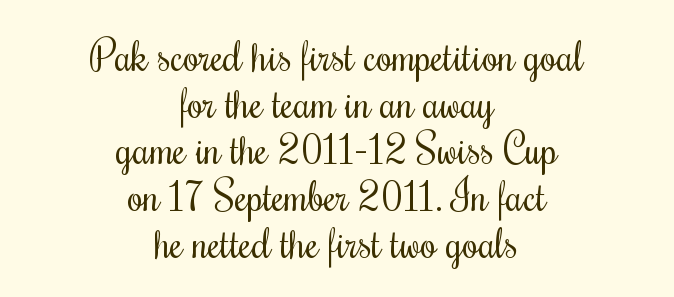
The image shows 41 px regular-weight, condensed type; set centered, tight line spacing (1.14x), normal letter spacing, not underlined; medium stroke contrast and a small x-height.
